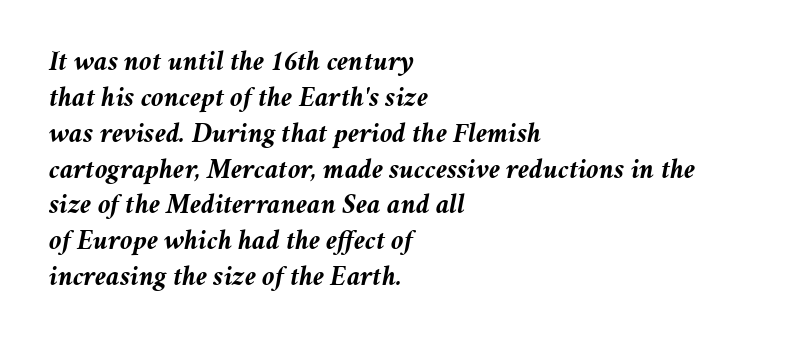
Q: Is the text bold? A: Yes.
Q: Is the text italic (slanted)? A: Yes, it leans right by about 11 degrees.
Q: Is the text underlined? A: No.
Q: How is the paragraph aligned? A: Left-aligned.
Q: Is the spacing between letters normal or unusually wide? A: Normal.
Q: Is the spacing between lines tight, normal or loose? A: Normal.
Q: Width (condensed, normal, or wide)? A: Normal.
Q: Stroke contrast? A: Medium.
Q: x-height? A: Medium.
Q: Monospaced? A: No.
